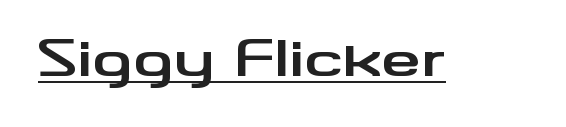
Q: Is the text bold? A: Yes.
Q: Is the text italic (slanted)? A: No, it is upright.
Q: Is the typeface a serif or a sans-serif typeface? A: Sans-serif.
Q: Is the text underlined? A: Yes.
Q: Is the spacing between letters normal or unusually wide? A: Normal.
Q: Width (condensed, normal, or wide)? A: Wide.
Q: Stroke contrast? A: Medium.
Q: x-height? A: Small.
Q: Monospaced? A: No.
